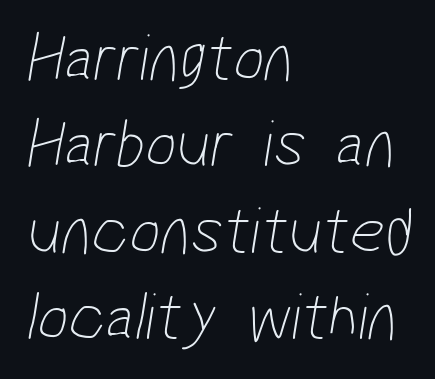
{"serif": "no", "bold": "no", "weight": "thin", "width": "condensed", "stroke_contrast": "low", "x_height": "medium", "monospaced": "no", "underline": "no", "align": "left", "line_spacing": "normal", "line_spacing_ratio": 1.27, "letter_spacing": "normal", "letter_spacing_em": 0.0, "glyph_px": 68}
